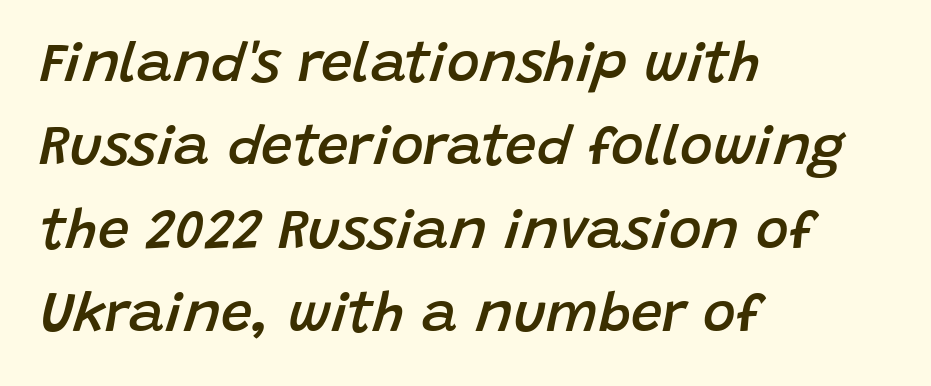
Q: Is the text bold? A: Semi-bold.
Q: Is the text italic (slanted)? A: Yes, it leans right by about 15 degrees.
Q: Is the text underlined? A: No.
Q: How is the paragraph aligned? A: Left-aligned.
Q: Is the spacing between letters normal or unusually wide? A: Normal.
Q: Is the spacing between lines tight, normal or loose? A: Normal.
Q: Width (condensed, normal, or wide)? A: Normal.
Q: Stroke contrast? A: Low.
Q: x-height? A: Large.
Q: Monospaced? A: No.
